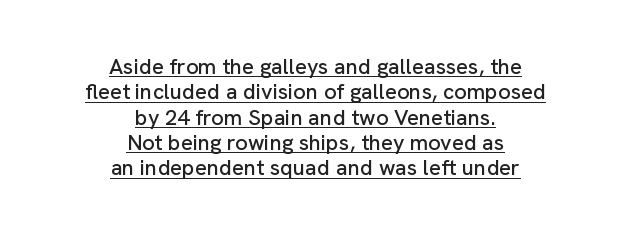
Q: Is the text italic (slanted)? A: No, it is upright.
Q: Is the text underlined? A: Yes.
Q: How is the paragraph aligned? A: Centered.
Q: Is the spacing between letters normal or unusually wide? A: Normal.
Q: Is the spacing between lines tight, normal or loose? A: Tight.
